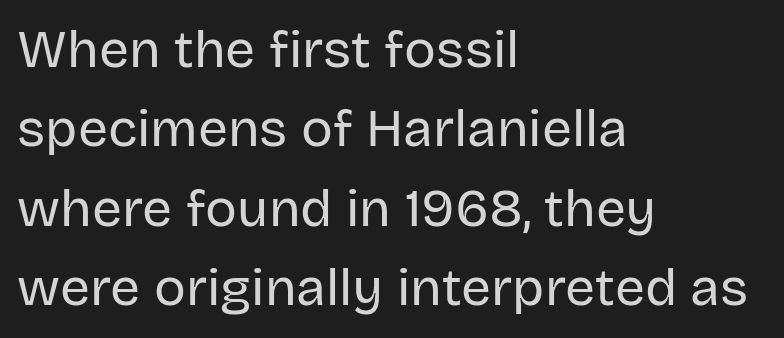
{"serif": "no", "italic": "no", "bold": "no", "weight": "regular", "width": "normal", "stroke_contrast": "low", "x_height": "large", "monospaced": "no", "underline": "no", "align": "left", "line_spacing": "normal", "line_spacing_ratio": 1.5, "letter_spacing": "normal", "letter_spacing_em": 0.0, "glyph_px": 53}
